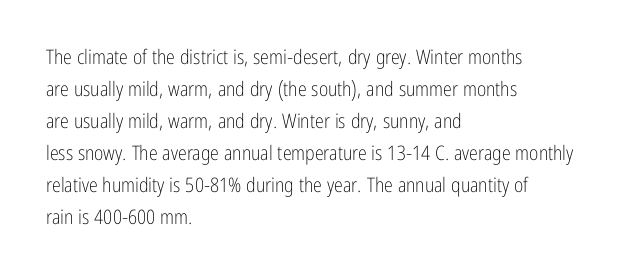
The image shows 20 px text type, upright; set left-aligned, normal line spacing (1.6x), normal letter spacing, not underlined.
